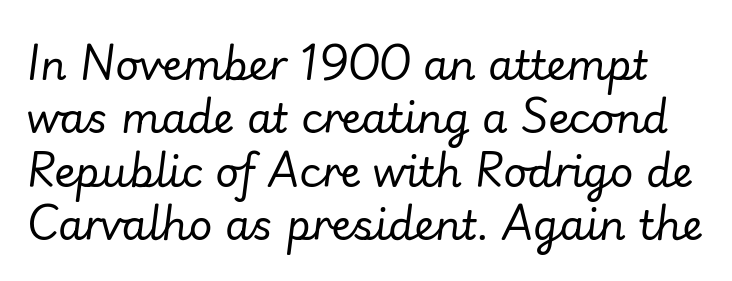
The image shows 41 px regular-weight type, italic (leaning right); set normal line spacing (1.3x), normal letter spacing, not underlined; low stroke contrast and a small x-height.
